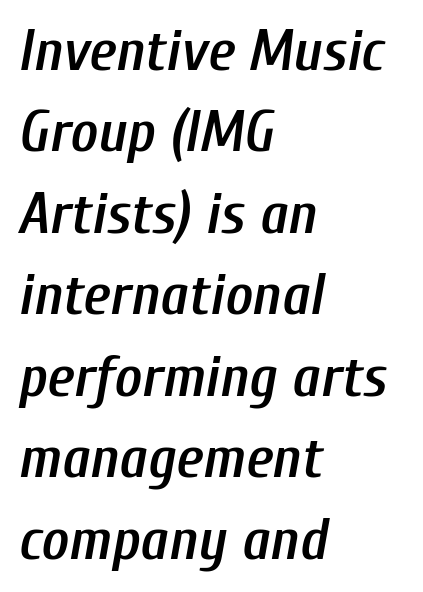
The image shows 59 px semibold, condensed type, italic (leaning right); set left-aligned, normal line spacing (1.38x), normal letter spacing, not underlined; low stroke contrast and a medium x-height.
